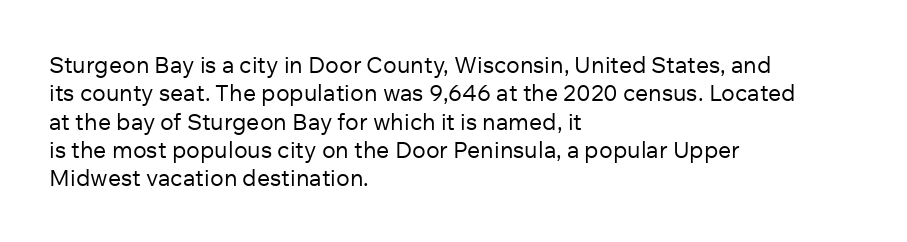
Nobody touched the tracking dial on this one. Visually the block forms a straight wall on the left and a jagged coastline on the right. Posture: upright roman. Beneath every word, the page is bare.
